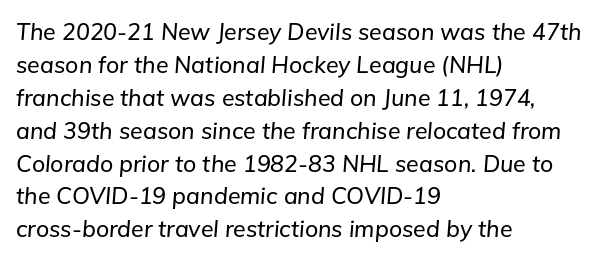
{"italic": "yes", "lean": "right", "slant_degrees": 5, "underline": "no", "align": "left", "line_spacing": "normal", "line_spacing_ratio": 1.43, "letter_spacing": "normal", "letter_spacing_em": 0.0, "glyph_px": 23}
